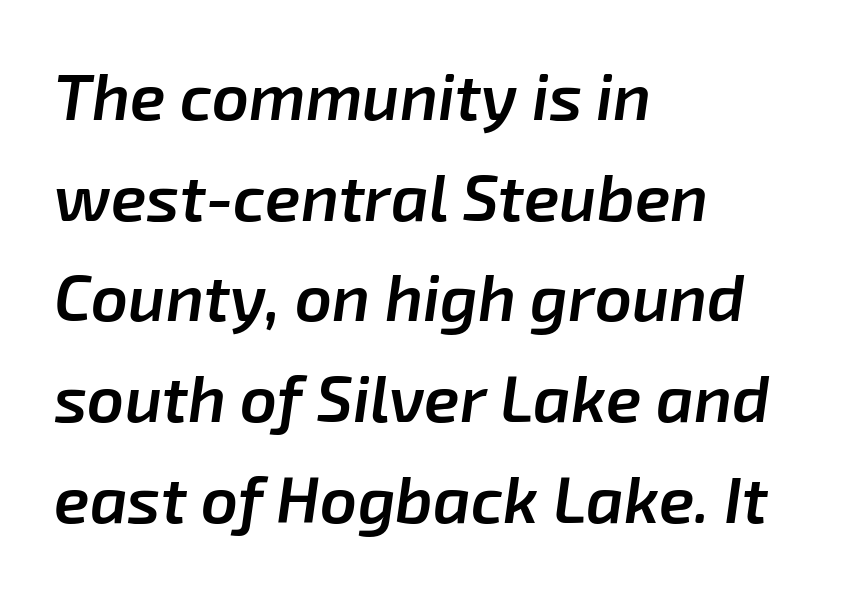
Characters follow at the spacing the type designer built in. Clear beneath every line of the passage. Does the copy run flush right? No — it runs flush left. The rendering uses a moderate line-height, typical for paragraphs. Moderately thickened strokes mark this as semibold type.
